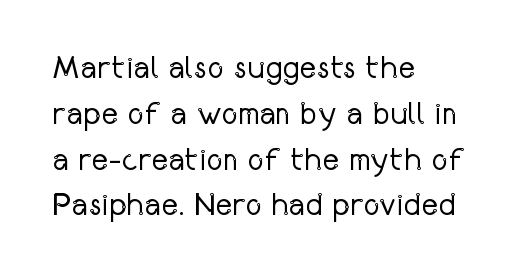
{"serif": "no", "italic": "no", "bold": "no", "weight": "regular", "width": "condensed", "stroke_contrast": "low", "x_height": "medium", "monospaced": "no", "underline": "no", "align": "left", "line_spacing": "normal", "line_spacing_ratio": 1.43, "letter_spacing": "normal", "letter_spacing_em": 0.0, "glyph_px": 32}
